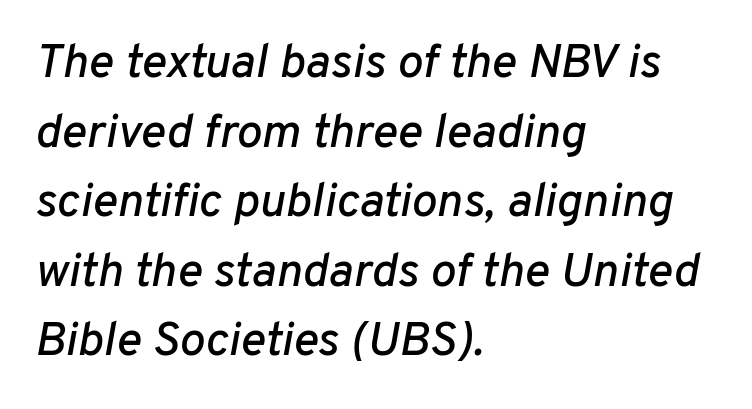
The image shows 48 px text type, italic (leaning right); set left-aligned, normal line spacing (1.45x), normal letter spacing, not underlined; low stroke contrast and a medium x-height.
